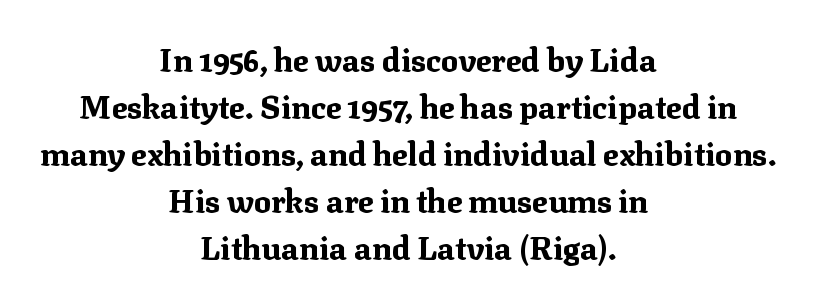
Compared with an ordinary text face, these strokes are far heavier — a full bold. What's the leading like? Ordinary, nothing unusual. Underline: absent. Default kerning and tracking; the words read as compact shapes. The lettering stays uniformly vertical, giving the passage a roman look. Visually the block forms a symmetrical silhouette, jagged on both flanks.
